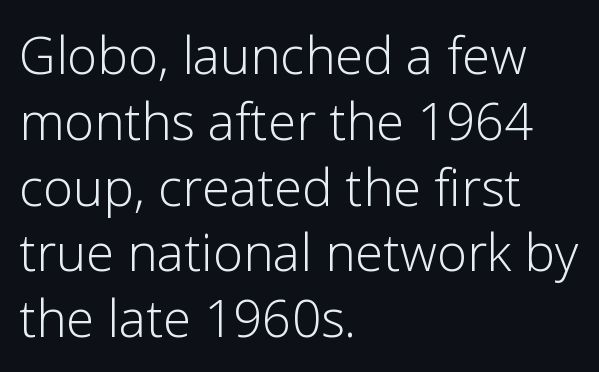
Line starts are locked; line ends wander. The space between consecutive lines is moderate. A typesetter would mark this as roman, not italic. The specimen omits any rule beneath the text block's lines. The type family on display is of the sans-serif kind.
